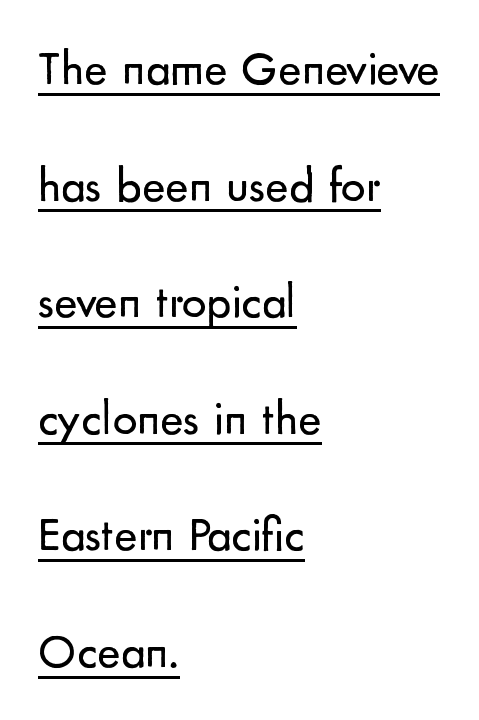
Italic: no, the glyphs are upright roman. Widely set lines give the paragraph a tall, airy silhouette. Each letter's strokes conclude bluntly, with no projecting serifs. Looks like regular typesetting: each glyph gets only the width it needs.
